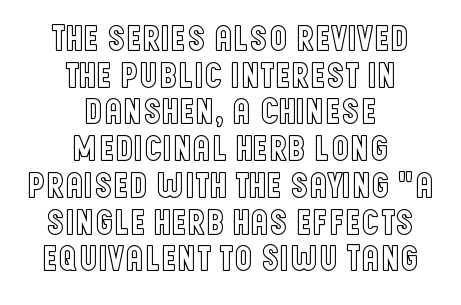
No italicization has been applied; the sample stays upright. Neither beginnings nor endings align; midpoints do. The face used here is proportionally spaced, like ordinary book or web type. These lines huddle together more closely than default settings would place them. The area under the type is left untouched.
